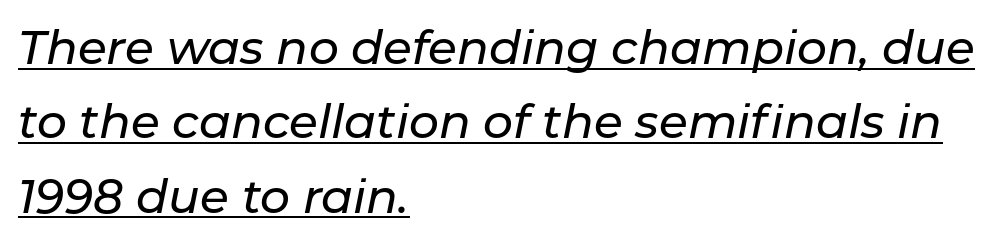
Q: Is the text italic (slanted)? A: Yes, it leans right by about 11 degrees.
Q: Is the text underlined? A: Yes.
Q: How is the paragraph aligned? A: Left-aligned.
Q: Is the spacing between letters normal or unusually wide? A: Normal.
Q: Is the spacing between lines tight, normal or loose? A: Normal.
Q: Width (condensed, normal, or wide)? A: Normal.
Q: Stroke contrast? A: Low.
Q: x-height? A: Medium.
Q: Monospaced? A: No.
